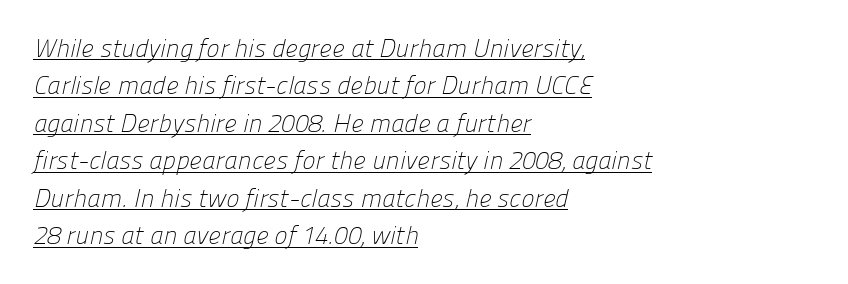
{"bold": "no", "underline": "yes", "align": "left", "line_spacing": "normal", "line_spacing_ratio": 1.5, "letter_spacing": "normal", "letter_spacing_em": 0.0, "glyph_px": 25}
